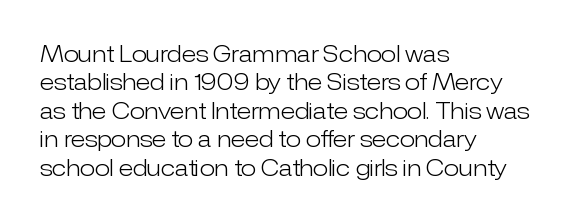
Q: Is the text bold? A: No.
Q: Is the text italic (slanted)? A: No, it is upright.
Q: Is the text underlined? A: No.
Q: How is the paragraph aligned? A: Left-aligned.
Q: Is the spacing between letters normal or unusually wide? A: Normal.
Q: Is the spacing between lines tight, normal or loose? A: Normal.
